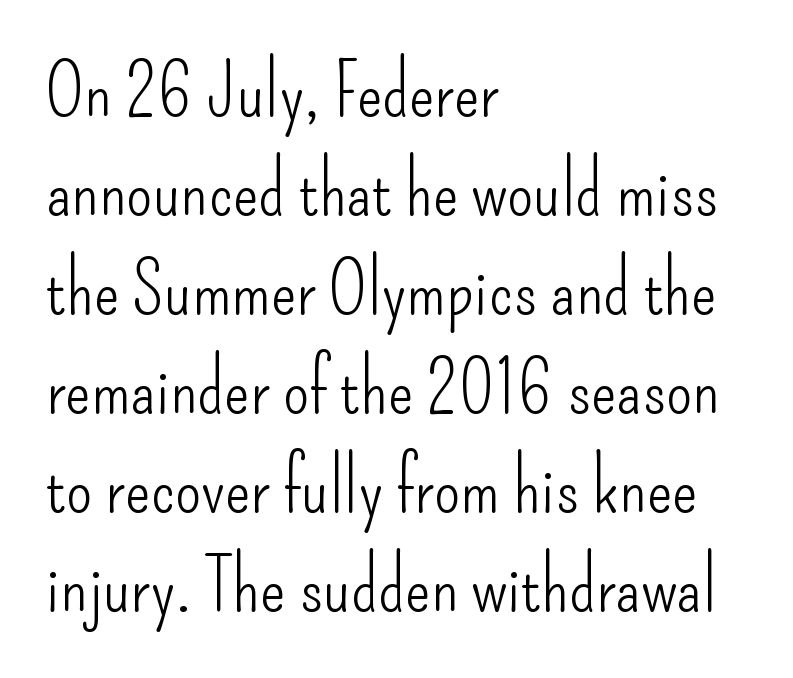
Q: Is the text bold? A: No.
Q: Is the text italic (slanted)? A: No, it is upright.
Q: Is the typeface a serif or a sans-serif typeface? A: Sans-serif.
Q: Is the text underlined? A: No.
Q: How is the paragraph aligned? A: Left-aligned.
Q: Is the spacing between letters normal or unusually wide? A: Normal.
Q: Is the spacing between lines tight, normal or loose? A: Normal.
Q: Width (condensed, normal, or wide)? A: Condensed.
Q: Stroke contrast? A: Low.
Q: x-height? A: Small.
Q: Monospaced? A: No.
